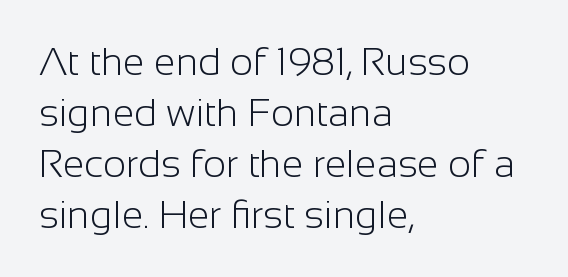
{"serif": "no", "italic": "no", "bold": "no", "weight": "light", "width": "normal", "stroke_contrast": "low", "x_height": "medium", "monospaced": "no", "underline": "no", "align": "left", "line_spacing": "normal", "line_spacing_ratio": 1.31, "letter_spacing": "normal", "letter_spacing_em": 0.0, "glyph_px": 39}
